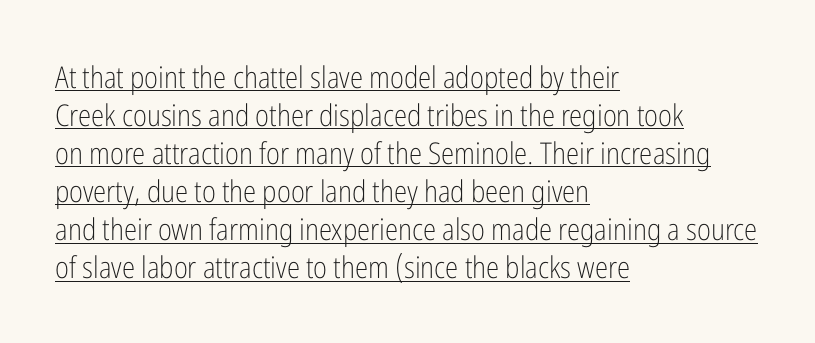
The image shows 30 px light, condensed sans-serif type, upright; set left-aligned, normal line spacing (1.27x), normal letter spacing, underlined; low stroke contrast and a medium x-height.
